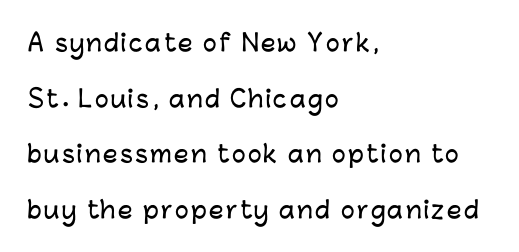
Q: Is the text italic (slanted)? A: No, it is upright.
Q: Is the text underlined? A: No.
Q: How is the paragraph aligned? A: Left-aligned.
Q: Is the spacing between lines tight, normal or loose? A: Loose.
